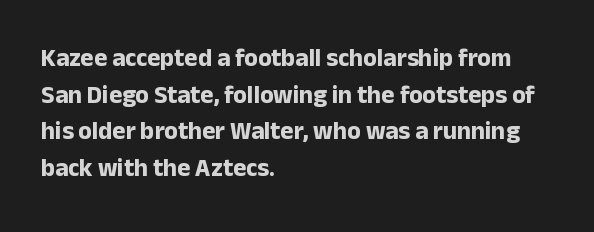
The image shows 25 px bold type, upright; set left-aligned, normal line spacing (1.47x), normal letter spacing, not underlined.
